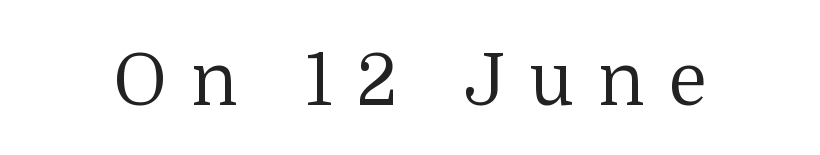
Note the varied advance widths — an 'i' is clearly narrower than an 'm'. Notice how the stems are strictly vertical — no italics here. The strokes carry an ordinary text weight at most. The passage shown has open, widely tracked lettering throughout. Classification — serif.
